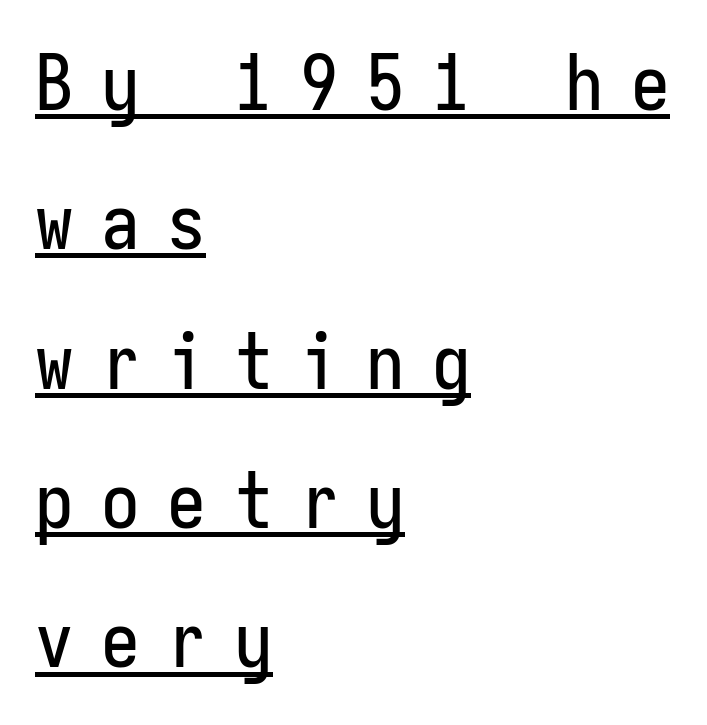
{"serif": "no", "italic": "no", "width": "condensed", "stroke_contrast": "low", "x_height": "medium", "monospaced": "yes", "underline": "yes", "align": "left", "line_spacing_ratio": 1.81, "letter_spacing": "wide", "letter_spacing_em": 0.36, "glyph_px": 77}
